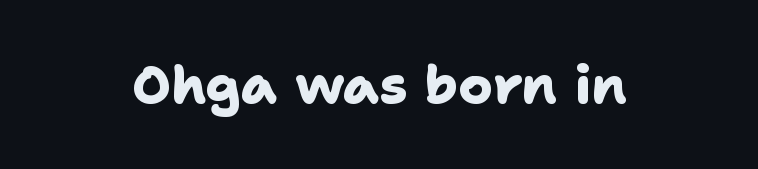
Proportional: the letters do not fall into vertical columns. Observe the absence of serifs on each vertical stroke in this sample. Compared with typical body copy, the letter spacing here is the same. The paragraph shown floats in the horizontal middle.
